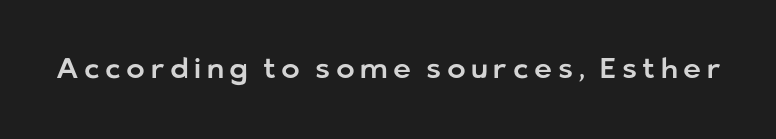
Q: Is the text italic (slanted)? A: No, it is upright.
Q: Is the typeface a serif or a sans-serif typeface? A: Sans-serif.
Q: Is the text underlined? A: No.
Q: Is the spacing between letters normal or unusually wide? A: Unusually wide.
Q: Width (condensed, normal, or wide)? A: Normal.
Q: Stroke contrast? A: Low.
Q: x-height? A: Medium.
Q: Monospaced? A: No.
